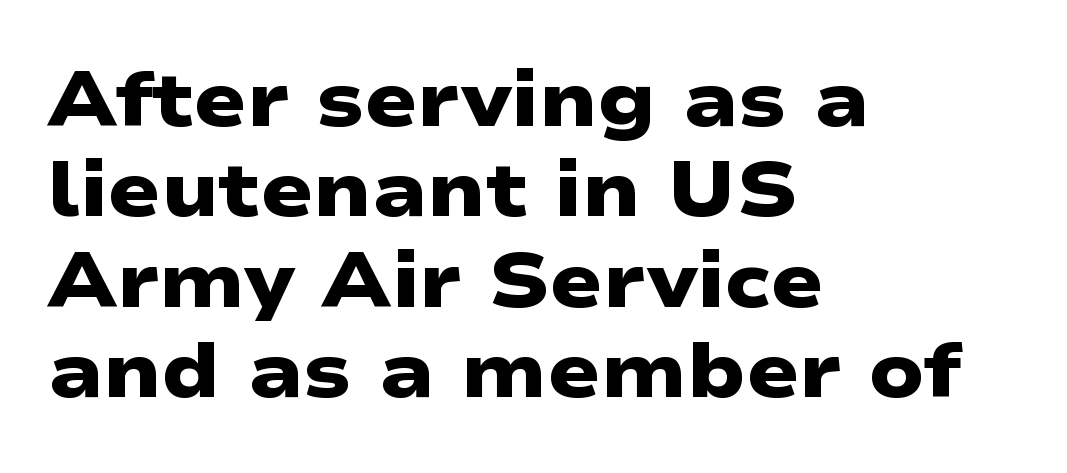
{"serif": "no", "bold": "yes", "weight": "heavy", "width": "wide", "stroke_contrast": "low", "x_height": "medium", "monospaced": "no", "underline": "no", "align": "left", "line_spacing_ratio": 1.16, "letter_spacing": "normal", "letter_spacing_em": 0.0, "glyph_px": 78}
